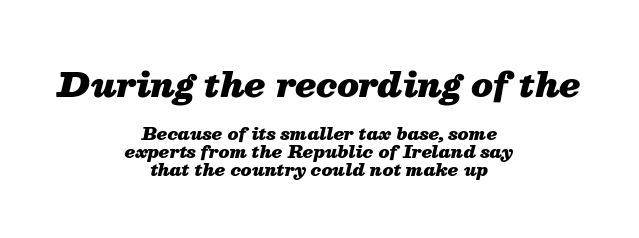
{"italic": "yes", "lean": "right", "slant_degrees": 13, "bold": "yes", "weight": "heavy", "width": "normal", "stroke_contrast": "medium", "x_height": "medium", "monospaced": "no", "underline": "no", "align": "center", "line_spacing": "tight", "line_spacing_ratio": 1.07, "letter_spacing": "normal", "letter_spacing_em": 0.0, "larger_block": "first", "size_ratio": 2.0, "glyph_px": 34}
